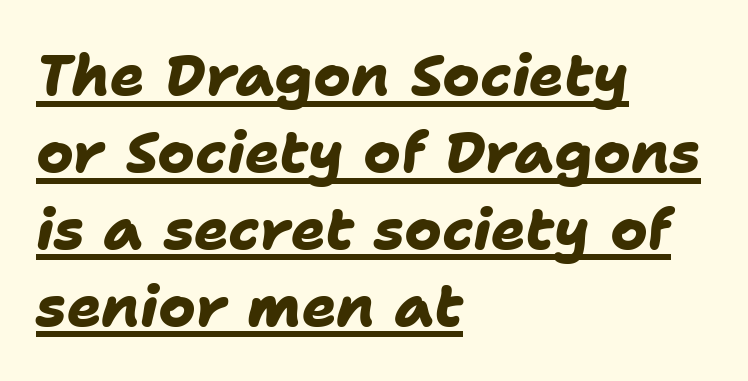
Q: Is the text bold? A: Yes.
Q: Is the typeface a serif or a sans-serif typeface? A: Sans-serif.
Q: Is the text underlined? A: Yes.
Q: How is the paragraph aligned? A: Left-aligned.
Q: Is the spacing between letters normal or unusually wide? A: Normal.
Q: Is the spacing between lines tight, normal or loose? A: Normal.
Q: Width (condensed, normal, or wide)? A: Normal.
Q: Stroke contrast? A: Low.
Q: x-height? A: Medium.
Q: Monospaced? A: No.
